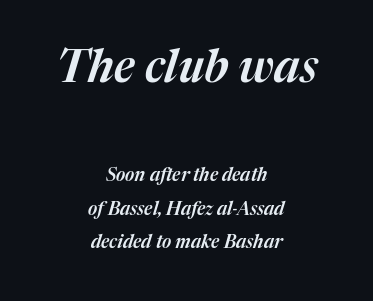
The image shows 45 px text type, italic (leaning right); set centered, line spacing 1.87x, normal letter spacing, not underlined; the first (top) block is 2.5x larger; medium stroke contrast and a medium x-height.
